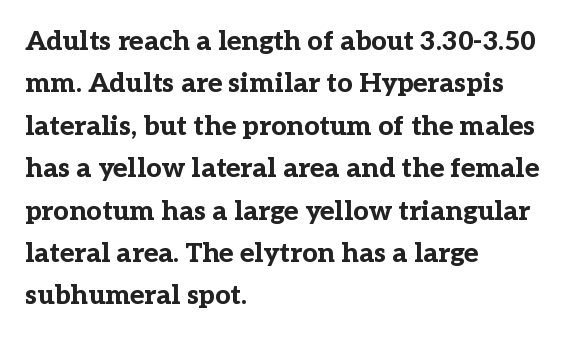
The image shows 27 px bold type, upright; set left-aligned, normal line spacing (1.57x), normal letter spacing, not underlined.
